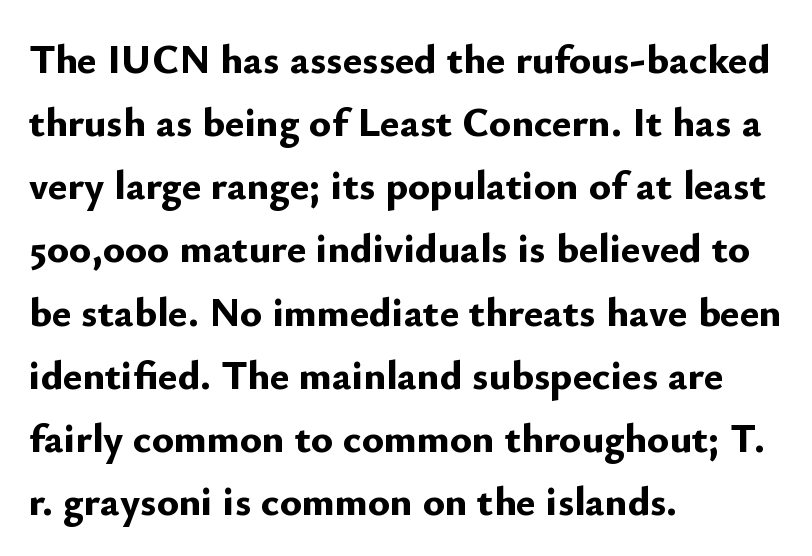
{"serif": "no", "italic": "no", "bold": "yes", "weight": "bold", "width": "normal", "stroke_contrast": "low", "x_height": "small", "monospaced": "no", "underline": "no", "align": "left", "line_spacing": "normal", "line_spacing_ratio": 1.54, "letter_spacing": "normal", "letter_spacing_em": 0.0, "glyph_px": 41}
